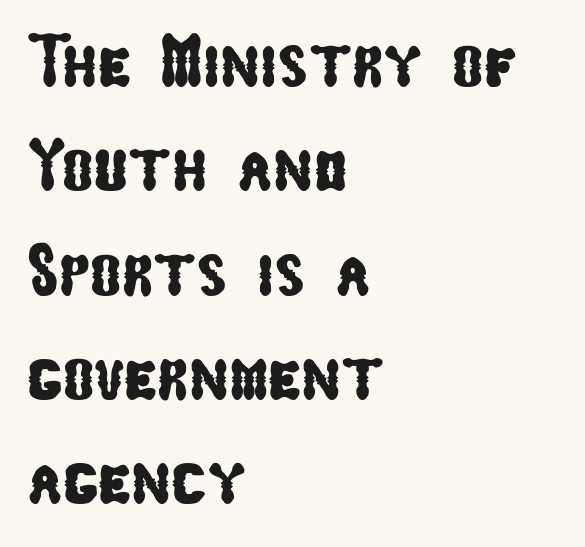
The image shows 74 px condensed sans-serif type; set left-aligned, normal line spacing (1.41x), normal letter spacing, not underlined; low stroke contrast and a medium x-height.
